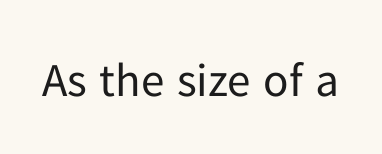
Q: Is the text bold? A: No.
Q: Is the text italic (slanted)? A: No, it is upright.
Q: Is the typeface a serif or a sans-serif typeface? A: Sans-serif.
Q: Is the text underlined? A: No.
Q: Is the spacing between letters normal or unusually wide? A: Normal.
Q: Width (condensed, normal, or wide)? A: Normal.
Q: Stroke contrast? A: Low.
Q: x-height? A: Medium.
Q: Monospaced? A: No.
